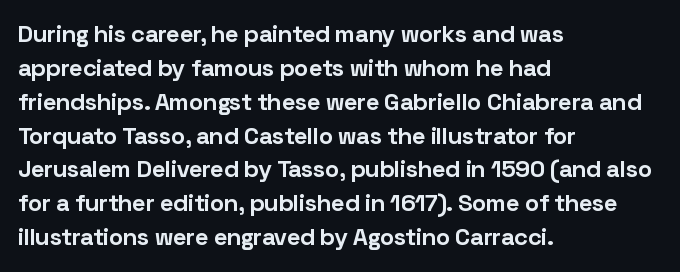
Check under the words: just untouched page. The lettering stays uniformly vertical, giving the passage a roman look. Does the weight exceed regular? Yes, all the way to bold. Leading: standard.
